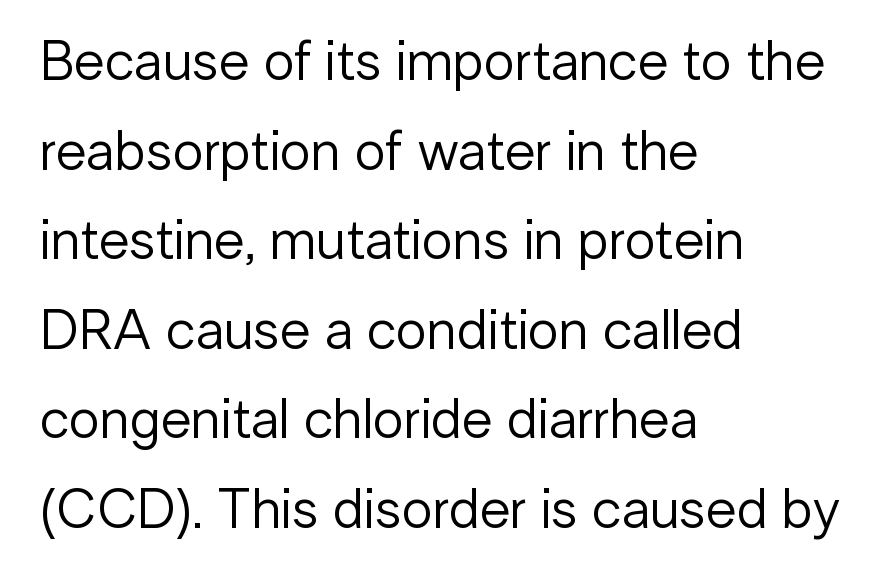
{"serif": "no", "italic": "no", "bold": "no", "weight": "regular", "width": "normal", "stroke_contrast": "low", "x_height": "medium", "monospaced": "no", "underline": "no", "align": "left", "line_spacing": "normal", "line_spacing_ratio": 1.6, "letter_spacing": "normal", "letter_spacing_em": 0.0, "glyph_px": 56}
